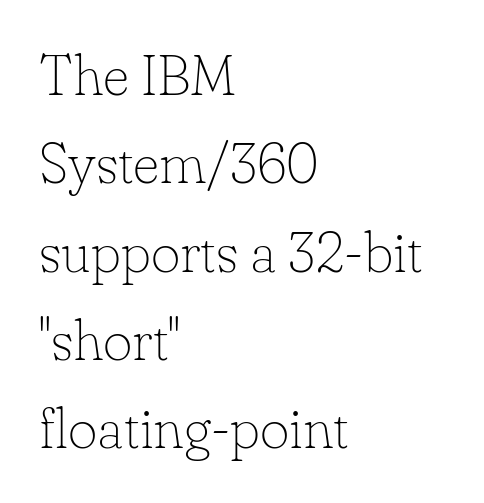
{"serif": "yes", "italic": "no", "bold": "no", "weight": "thin", "width": "normal", "stroke_contrast": "low", "x_height": "small", "monospaced": "no", "underline": "no", "align": "left", "line_spacing": "normal", "line_spacing_ratio": 1.55, "letter_spacing": "normal", "letter_spacing_em": 0.0, "glyph_px": 57}
